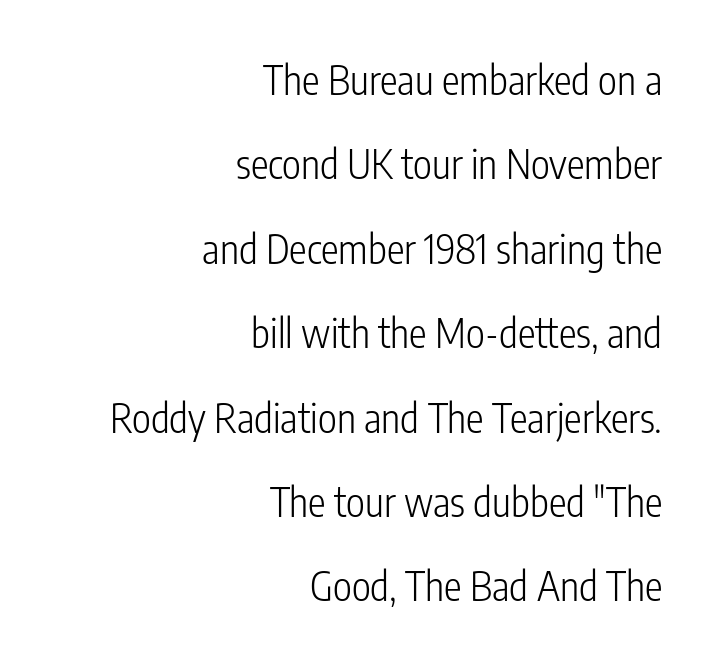
Q: Is the text bold? A: No.
Q: Is the text italic (slanted)? A: No, it is upright.
Q: Is the typeface a serif or a sans-serif typeface? A: Sans-serif.
Q: Is the text underlined? A: No.
Q: How is the paragraph aligned? A: Right-aligned.
Q: Is the spacing between letters normal or unusually wide? A: Normal.
Q: Is the spacing between lines tight, normal or loose? A: Loose.
Q: Width (condensed, normal, or wide)? A: Condensed.
Q: Stroke contrast? A: Low.
Q: x-height? A: Medium.
Q: Monospaced? A: No.
